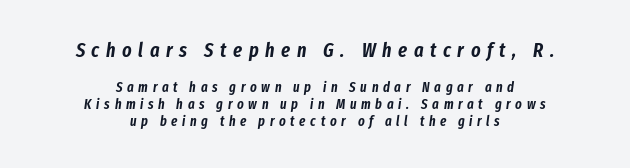
{"italic": "yes", "lean": "right", "slant_degrees": 8, "underline": "no", "align": "center", "line_spacing_ratio": 1.2, "letter_spacing": "wide", "letter_spacing_em": 0.33, "larger_block": "first", "size_ratio": 1.43, "glyph_px": 20}
